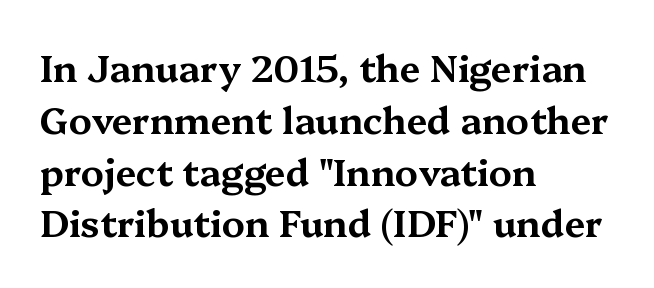
Anything drawn beneath the words? Only blank space. Stroke terminals: seriffed. Leading: standard. Spacing between characters is what you'd get straight out of the box.
